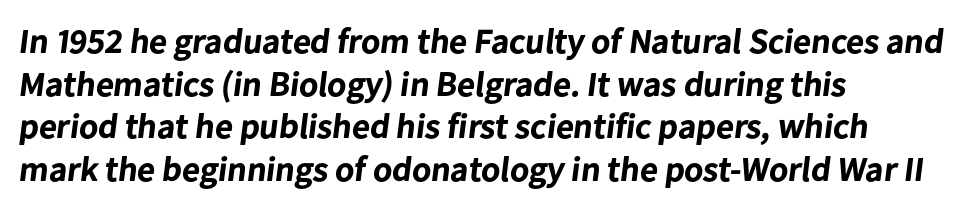
Every letter is thick-stroked: bold, no question. Clear beneath every line of the passage. The letters advance in unequal steps, a hallmark of proportional type. Horizontally, the lines are justified to the leading edge only.
